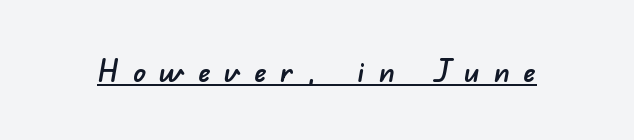
Varying glyph widths throughout — classic text-font behaviour. This rendering widens character spacing well past its baseline value. In terms of letterform style, serifs are entirely absent. Caption: lettering with a line underneath.
